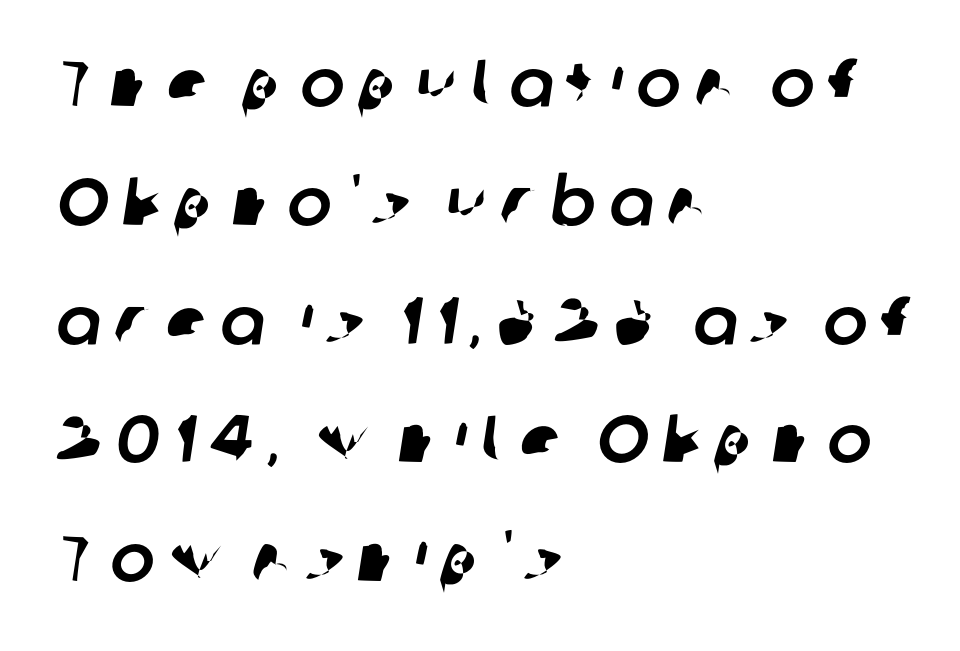
Font category for this specimen: sans-serif. Character widths vary here, with narrow letters taking less room than wide ones. Unmarked baselines from the first word to the last. This rendering uses left alignment, leaving the right contour irregular.
